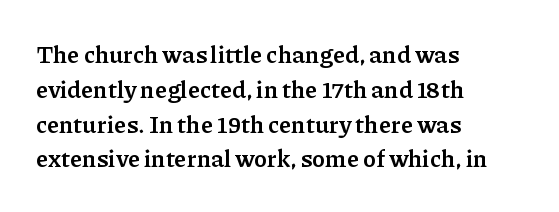
The image shows 24 px bold type, upright; set left-aligned, normal line spacing (1.45x), normal letter spacing, not underlined.
